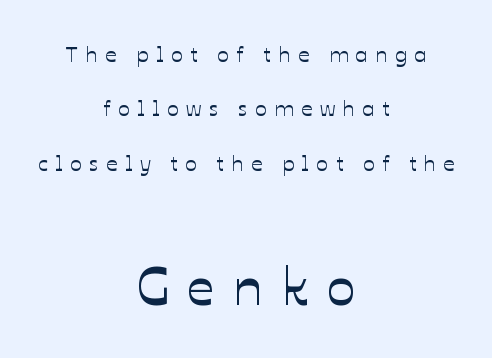
The image shows 54 px text type, upright; set centered, loose line spacing (2.47x), unusually wide letter spacing (+0.34 em), not underlined; the second (bottom) block is 2.45x larger; low stroke contrast and a medium x-height.
